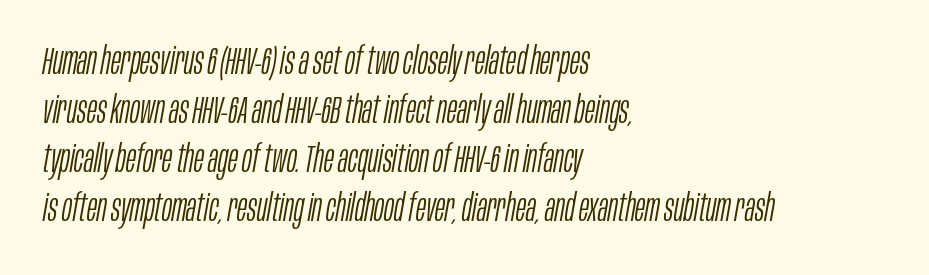
The image shows 38 px light, condensed type, italic (leaning right); set left-aligned, normal line spacing (1.29x), normal letter spacing, not underlined; low stroke contrast and a large x-height.
